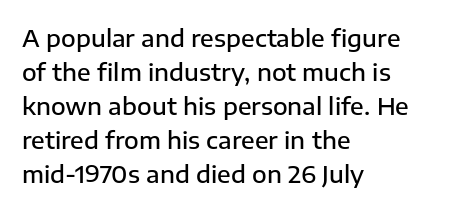
{"italic": "no", "bold": "semi", "underline": "no", "align": "left", "line_spacing": "normal", "line_spacing_ratio": 1.42, "letter_spacing": "normal", "letter_spacing_em": 0.0, "glyph_px": 24}
